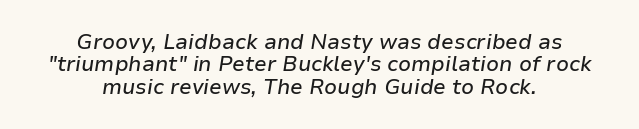
The image shows 21 px text type, italic (leaning right); set centered, tight line spacing (1.06x), normal letter spacing, not underlined.
